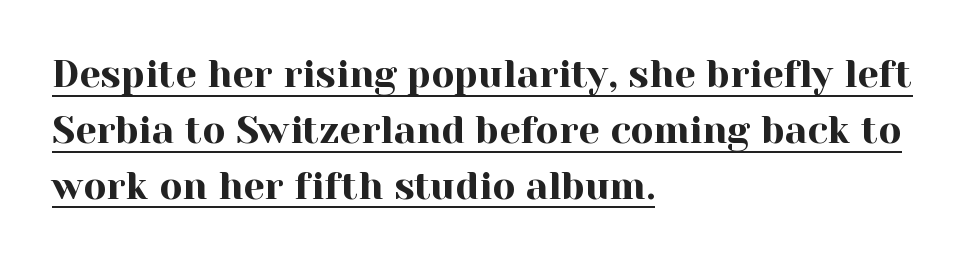
The rendering uses a moderate line-height, typical for paragraphs. The passage shown is typed in a proportional face where columns would drift. Is there an underline? Yes — a line sits under the letters. Check where the strokes stop: tiny serifs finish them off. You could call the tracking neutral — neither tight nor loose.
